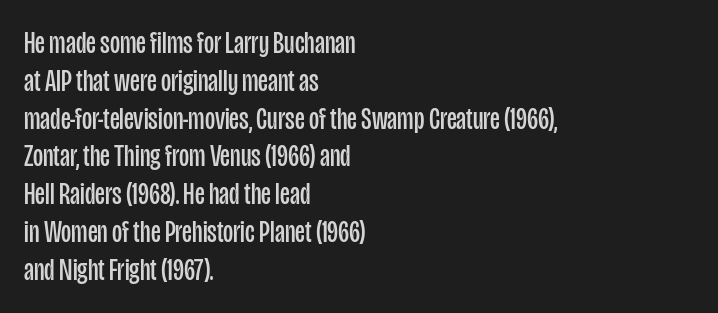
The image shows 31 px regular-weight, condensed sans-serif type, upright; set left-aligned, line spacing 1.22x, normal letter spacing, not underlined; low stroke contrast and a large x-height.
